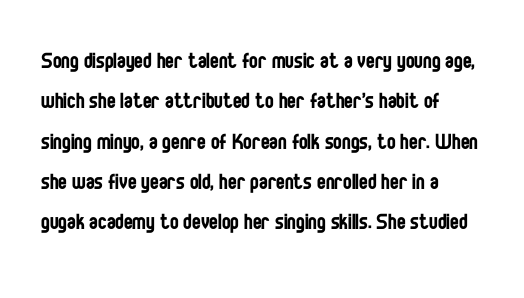
Check the space under the baseline: it is left empty. The type sits square on the baseline with zero lean. Line spacing here is normal. Casual observation: everything's shoved over to the left. Honestly, the letter spacing is just normal — you wouldn't notice it.
